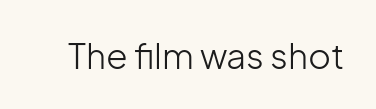
{"serif": "no", "italic": "no", "bold": "no", "weight": "light", "width": "normal", "stroke_contrast": "low", "x_height": "medium", "monospaced": "no", "underline": "no", "letter_spacing": "normal", "letter_spacing_em": 0.0, "glyph_px": 35}
